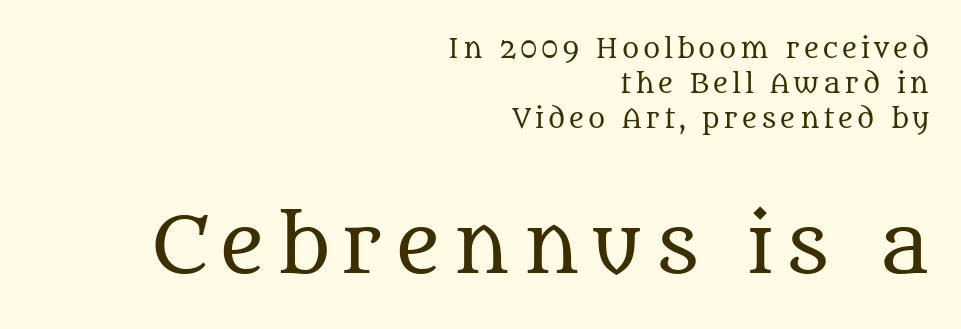
Q: Is the text bold? A: No.
Q: Is the text italic (slanted)? A: No, it is upright.
Q: Is the typeface a serif or a sans-serif typeface? A: Serif.
Q: Is the text underlined? A: No.
Q: How is the paragraph aligned? A: Right-aligned.
Q: Is the spacing between lines tight, normal or loose? A: Normal.
Q: Which block of text is set in a larger size, the first (top) or the second (bottom)? A: The second (bottom) one.
Q: Width (condensed, normal, or wide)? A: Normal.
Q: Stroke contrast? A: Medium.
Q: x-height? A: Large.
Q: Monospaced? A: No.
